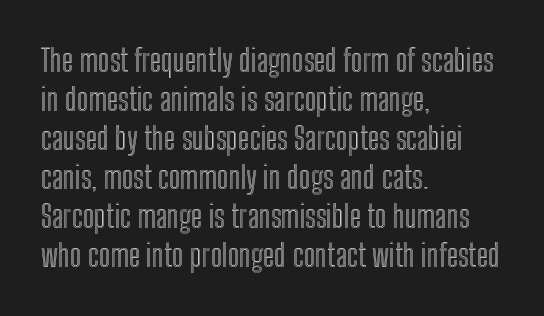
Q: Is the text italic (slanted)? A: No, it is upright.
Q: Is the text underlined? A: No.
Q: How is the paragraph aligned? A: Left-aligned.
Q: Is the spacing between letters normal or unusually wide? A: Normal.
Q: Is the spacing between lines tight, normal or loose? A: Normal.
Q: Width (condensed, normal, or wide)? A: Condensed.
Q: x-height? A: Medium.
Q: Monospaced? A: No.
